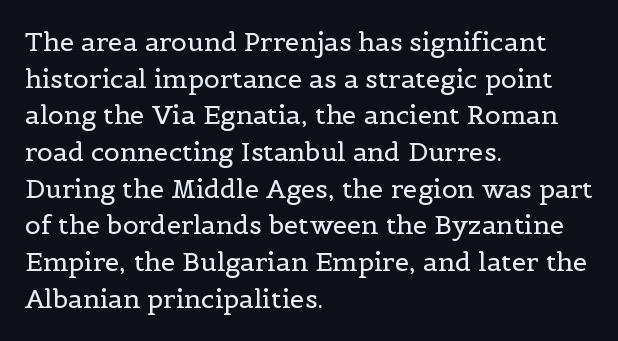
In CSS terms this would be text-align: left. The words here are not underlined. The font is comparable to plain body text, perhaps lighter. Every character sits straight up, as roman type does. The vertical gap from one line to the next is medium. Compared with typical body copy, the letter spacing here is the same.
